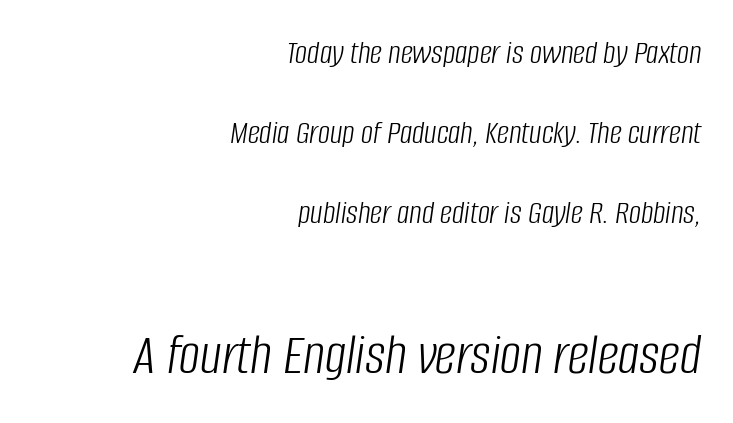
The image shows 59 px light, condensed type, italic (leaning right); set right-aligned, loose line spacing (2.35x), normal letter spacing, not underlined; the second (bottom) block is 1.74x larger; low stroke contrast and a large x-height.
